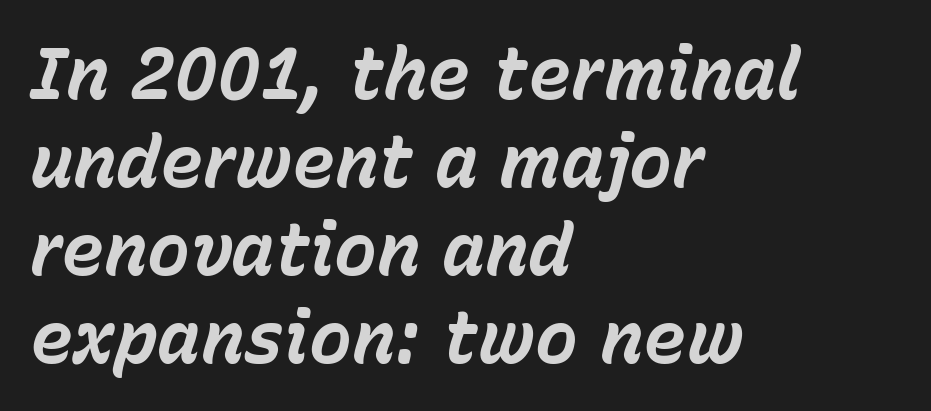
The image shows 72 px bold type, italic (leaning right); set left-aligned, line spacing 1.22x, normal letter spacing, not underlined; low stroke contrast and a medium x-height.
